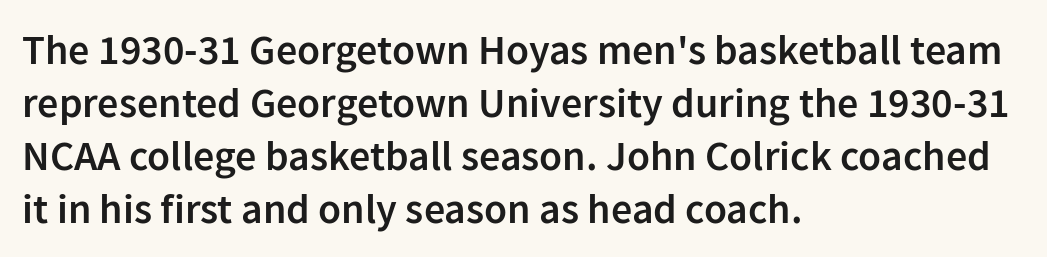
{"serif": "no", "italic": "no", "bold": "semi", "weight": "semibold", "width": "normal", "stroke_contrast": "low", "x_height": "medium", "monospaced": "no", "underline": "no", "align": "left", "line_spacing": "normal", "line_spacing_ratio": 1.26, "letter_spacing": "normal", "letter_spacing_em": 0.0, "glyph_px": 42}
